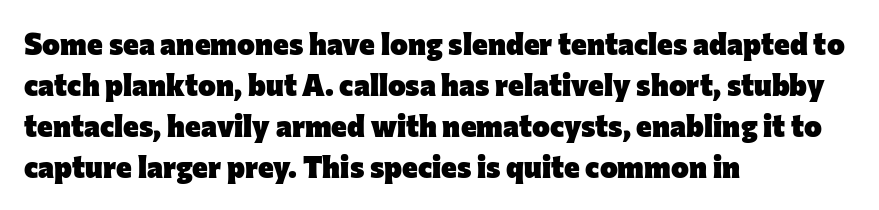
Casual observation: everything's shoved over to the left. The letters advance in unequal steps, a hallmark of proportional type. The axis of the letterforms is exactly vertical. The font family rendered here belongs to the sans-serif group. Spacing between characters is what you'd get straight out of the box.
